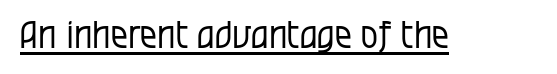
The image shows 38 px regular-weight, condensed sans-serif type, upright; set normal letter spacing, underlined; low stroke contrast and a large x-height.
